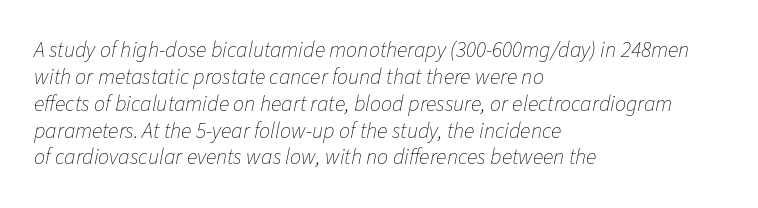
The image shows 22 px text type, italic (leaning right); set left-aligned, line spacing 1.22x, normal letter spacing, not underlined.
